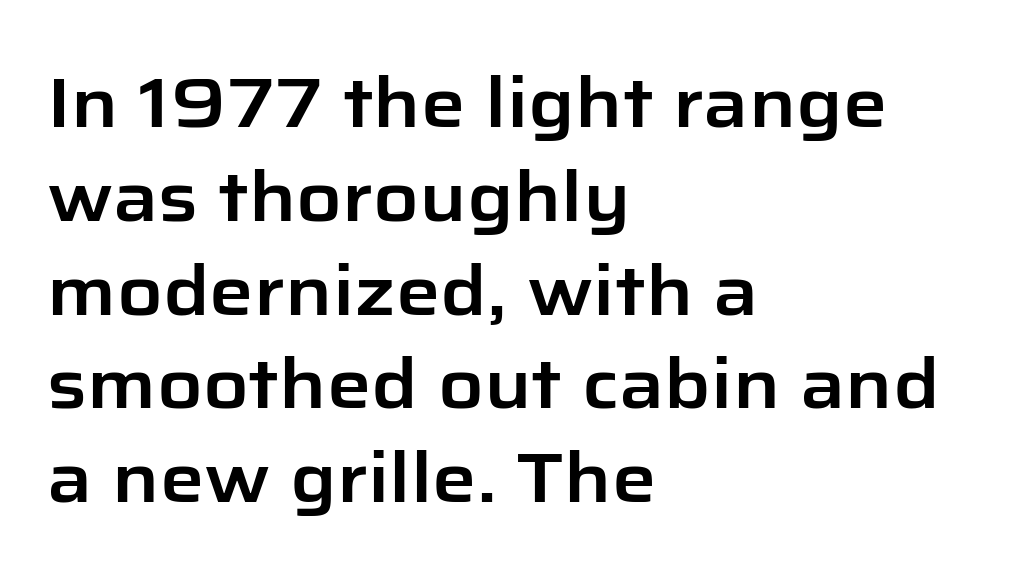
The image shows 70 px sans-serif type, upright; set left-aligned, normal line spacing (1.34x), normal letter spacing, not underlined; low stroke contrast and a medium x-height.
